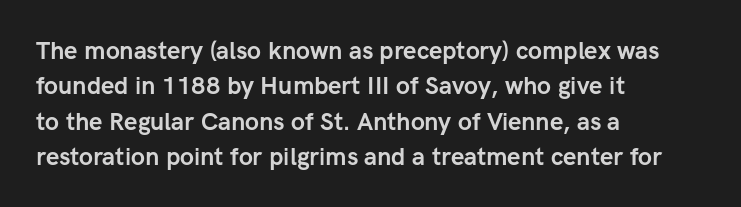
The baseline area is clear. Rendered with straight, roman letterforms. The face used here has the dense, thick strokes of a bold. One-word summary of the alignment: left.
